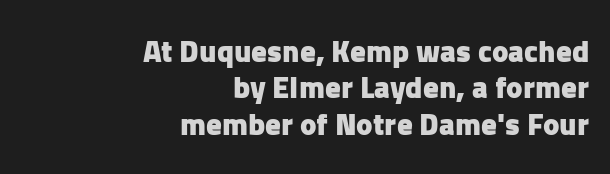
Spacing between characters is what you'd get straight out of the box. The letters stand upright; this is a roman face. Weight: bold. Which margin do the lines hug? The right one — the left edge is uneven.
